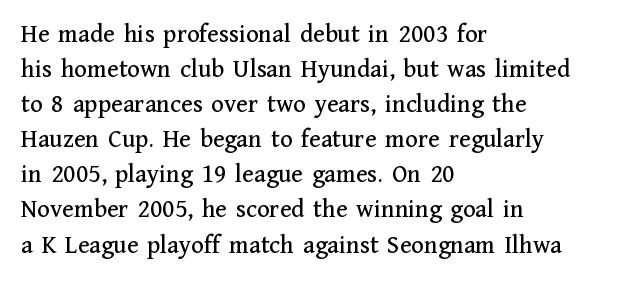
{"italic": "no", "underline": "no", "align": "left", "line_spacing": "normal", "line_spacing_ratio": 1.35, "letter_spacing": "normal", "letter_spacing_em": 0.0, "glyph_px": 26}
